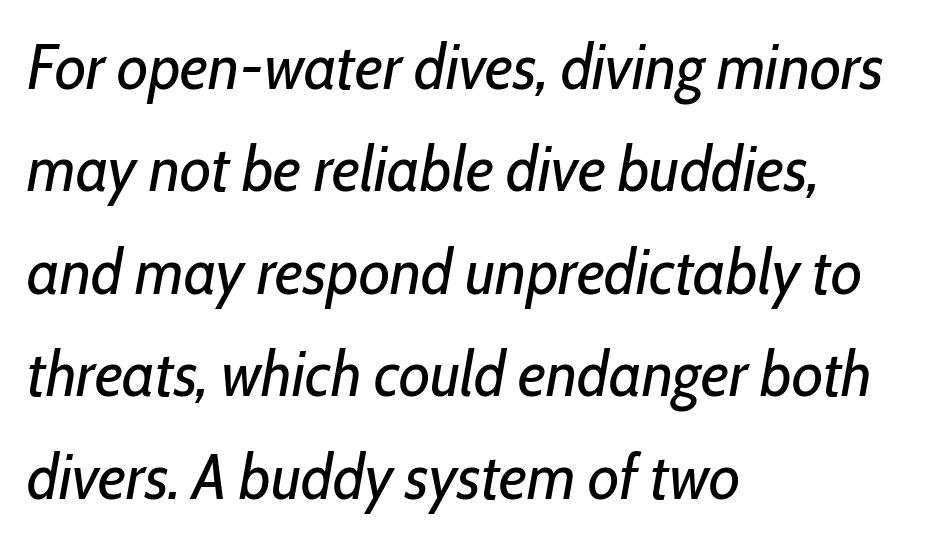
The image shows 64 px regular-weight, condensed type, italic (leaning right); set left-aligned, normal line spacing (1.6x), normal letter spacing, not underlined; low stroke contrast and a medium x-height.
